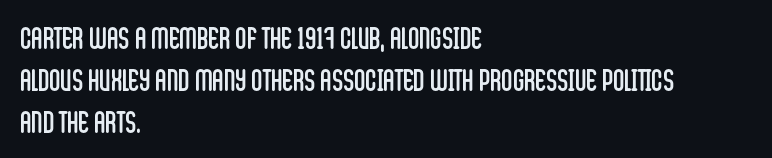
The image shows 31 px regular-weight, condensed sans-serif type, upright; set left-aligned, normal line spacing (1.35x), normal letter spacing, not underlined; low stroke contrast and a large x-height.
